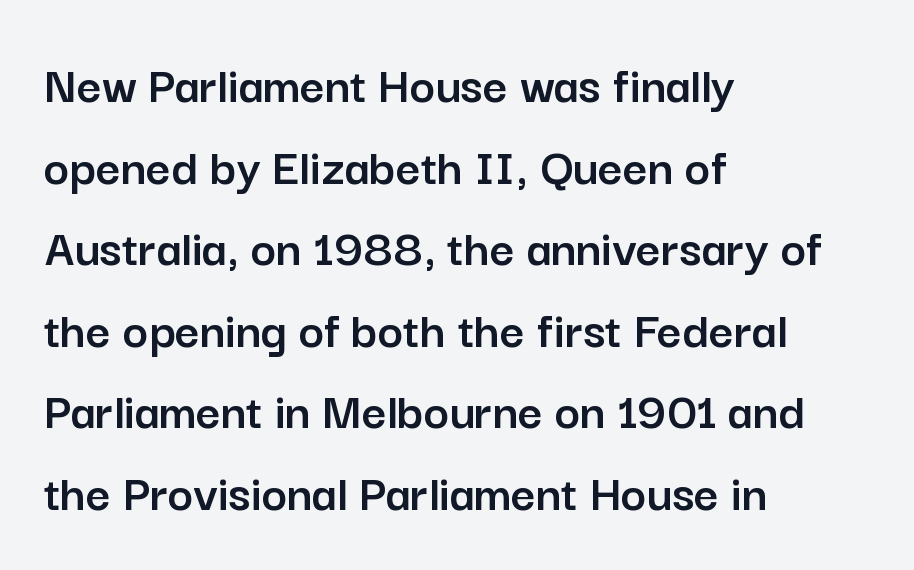
The image shows 54 px sans-serif type, upright; set left-aligned, normal line spacing (1.51x), normal letter spacing, not underlined; low stroke contrast and a medium x-height.
